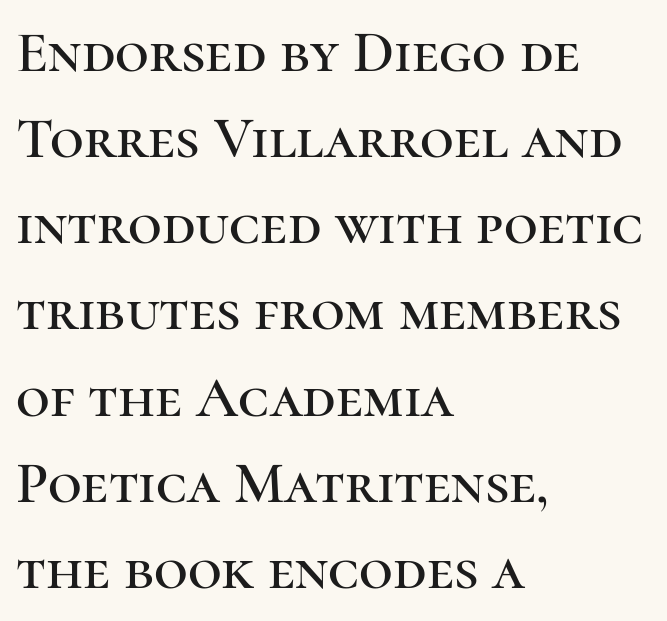
The image shows 59 px serif type, upright; set left-aligned, normal line spacing (1.46x), normal letter spacing, not underlined; high stroke contrast and a medium x-height.
